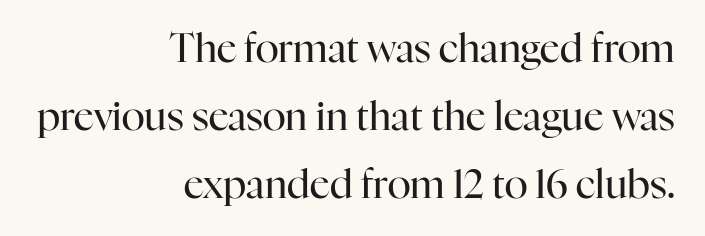
{"serif": "yes", "italic": "no", "bold": "no", "weight": "regular", "width": "normal", "stroke_contrast": "high", "x_height": "medium", "monospaced": "no", "underline": "no", "align": "right", "line_spacing_ratio": 1.74, "letter_spacing": "normal", "letter_spacing_em": 0.0, "glyph_px": 39}
